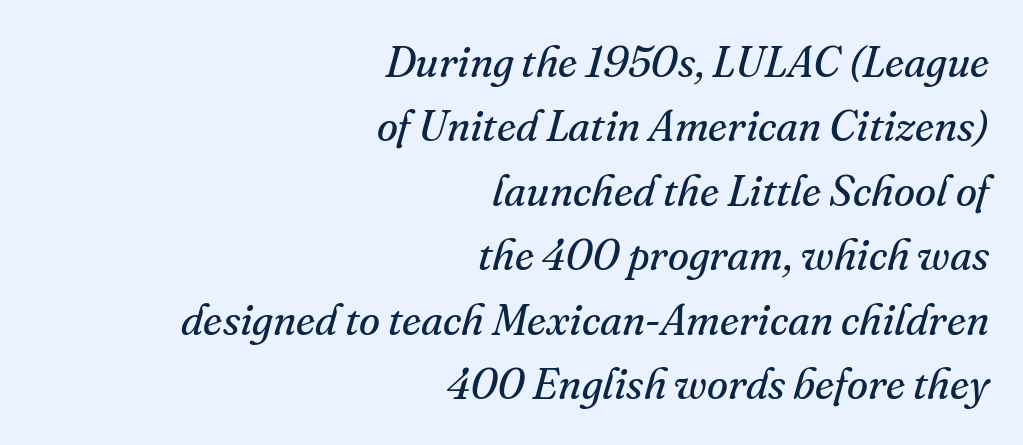
Q: Is the text bold? A: No.
Q: Is the text italic (slanted)? A: Yes, it leans right by about 16 degrees.
Q: Is the typeface a serif or a sans-serif typeface? A: Serif.
Q: Is the text underlined? A: No.
Q: How is the paragraph aligned? A: Right-aligned.
Q: Is the spacing between letters normal or unusually wide? A: Normal.
Q: Is the spacing between lines tight, normal or loose? A: Normal.
Q: Width (condensed, normal, or wide)? A: Normal.
Q: Stroke contrast? A: Medium.
Q: x-height? A: Small.
Q: Monospaced? A: No.
